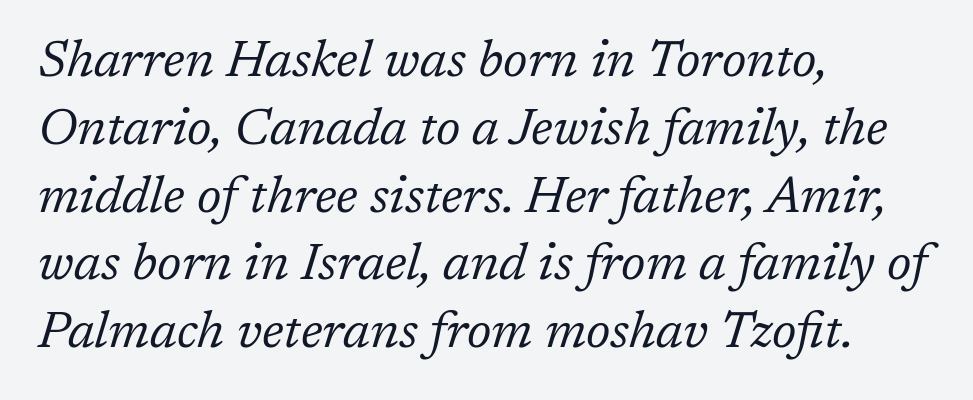
Q: Is the text bold? A: No.
Q: Is the text italic (slanted)? A: Yes, it leans right by about 17 degrees.
Q: Is the typeface a serif or a sans-serif typeface? A: Serif.
Q: Is the text underlined? A: No.
Q: How is the paragraph aligned? A: Left-aligned.
Q: Is the spacing between letters normal or unusually wide? A: Normal.
Q: Is the spacing between lines tight, normal or loose? A: Normal.
Q: Width (condensed, normal, or wide)? A: Normal.
Q: Stroke contrast? A: Low.
Q: x-height? A: Medium.
Q: Monospaced? A: No.
